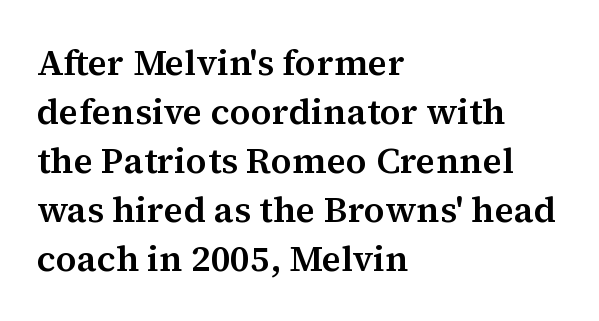
The image shows 36 px serif type, upright; set left-aligned, normal line spacing (1.36x), normal letter spacing, not underlined; medium stroke contrast and a medium x-height.
